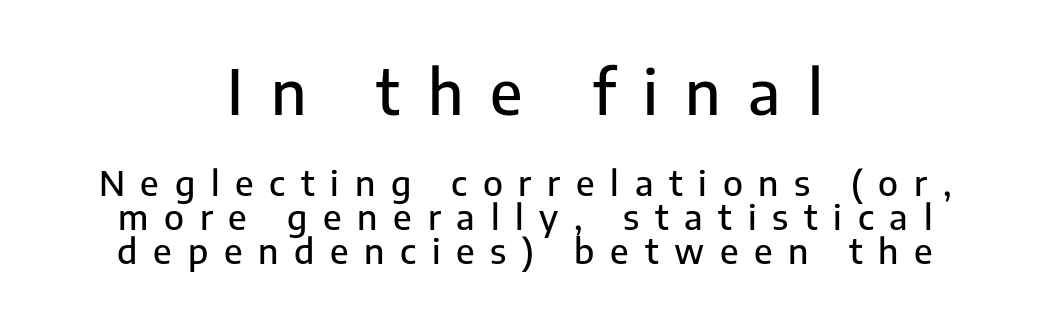
The image shows 61 px sans-serif type, upright; set centered, tight line spacing (0.96x), unusually wide letter spacing (+0.45 em), not underlined; the first (top) block is 1.74x larger; low stroke contrast and a medium x-height.
